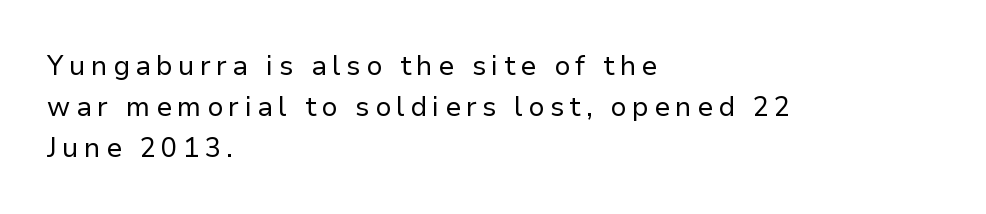
The image shows 27 px text type, upright; set left-aligned, normal line spacing (1.51x), unusually wide letter spacing (+0.2 em), not underlined.
